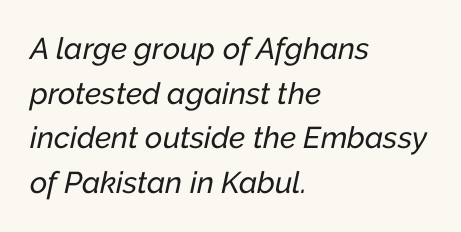
{"italic": "yes", "lean": "right", "slant_degrees": 12, "width": "normal", "stroke_contrast": "low", "x_height": "medium", "monospaced": "no", "underline": "no", "align": "left", "line_spacing": "normal", "line_spacing_ratio": 1.49, "letter_spacing": "normal", "letter_spacing_em": 0.0, "glyph_px": 30}
